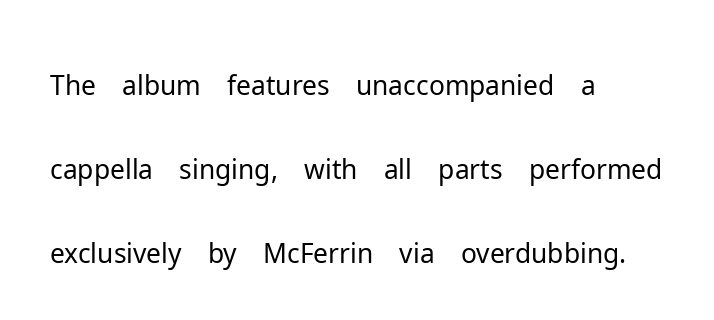
The image shows 54 px light sans-serif type, upright; set left-aligned, normal line spacing (1.56x), normal letter spacing, not underlined; low stroke contrast and a medium x-height.
